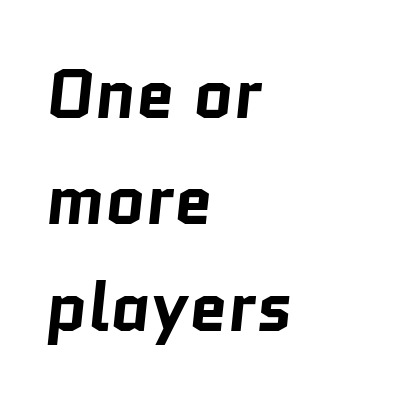
The image shows 69 px bold sans-serif type; set left-aligned, normal line spacing (1.54x), normal letter spacing, not underlined; low stroke contrast and a medium x-height.
